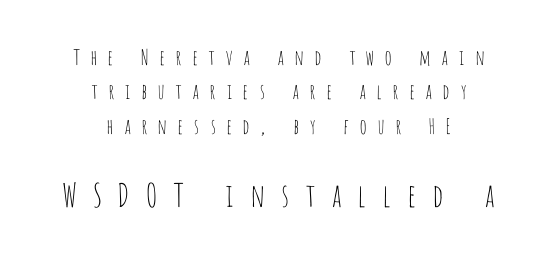
{"serif": "no", "italic": "no", "bold": "no", "weight": "thin", "width": "condensed", "stroke_contrast": "low", "x_height": "large", "monospaced": "no", "underline": "no", "align": "center", "line_spacing": "normal", "line_spacing_ratio": 1.64, "letter_spacing": "wide", "letter_spacing_em": 0.46, "larger_block": "second", "size_ratio": 1.52, "glyph_px": 32}
